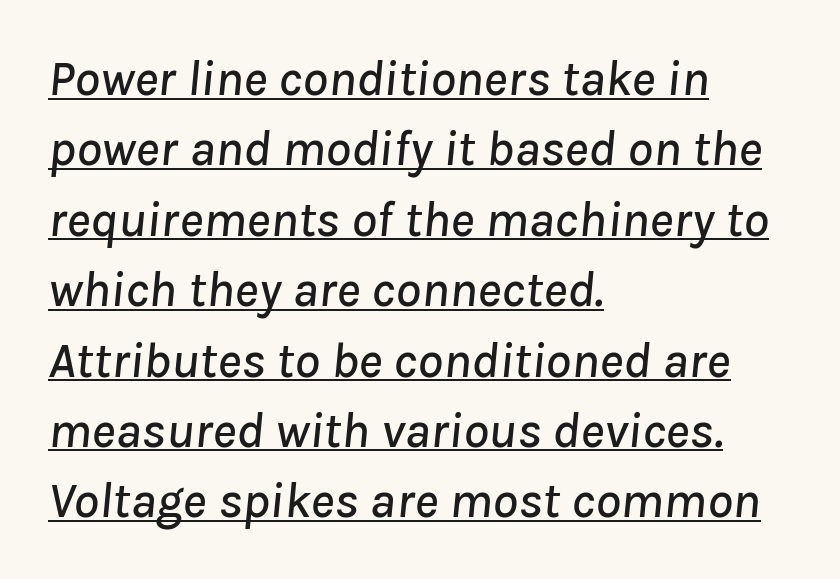
The image shows 51 px text type, italic (leaning right); set left-aligned, normal line spacing (1.38x), normal letter spacing, underlined; low stroke contrast and a medium x-height.
